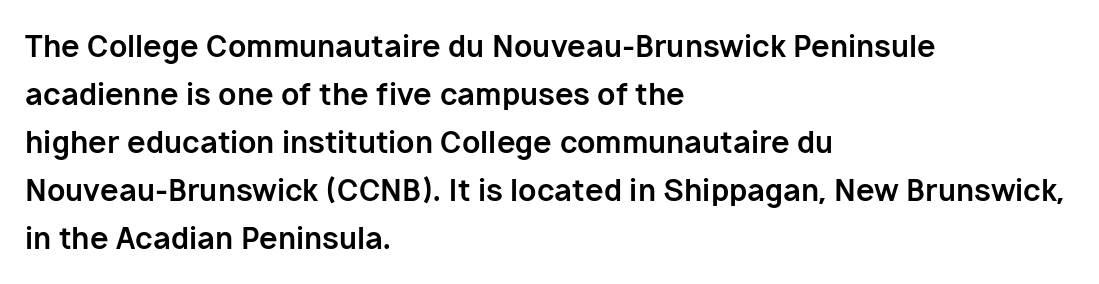
Is there much room between lines? A standard amount, neither cramped nor airy. I'd call this a sans setting — the letters go barefoot. Short and long lines alike share a common starting point at left. Honestly, the letter spacing is just normal — you wouldn't notice it. Here the designer chose a conventional face with non-uniform glyph widths.
